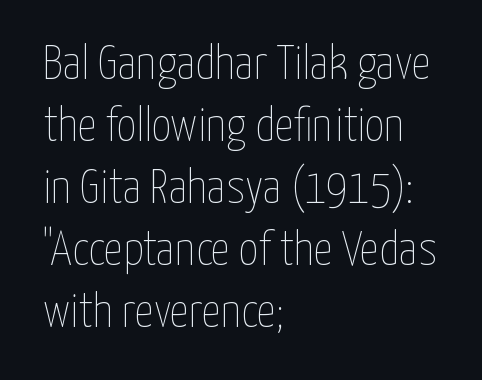
Students, observe: this is what conventionally led text looks like. The space beneath each line is pristine and unruled. Here the designer chose a conventional face with non-uniform glyph widths. Is the stroke heavy? The answer is a plain regular-or-lighter.
